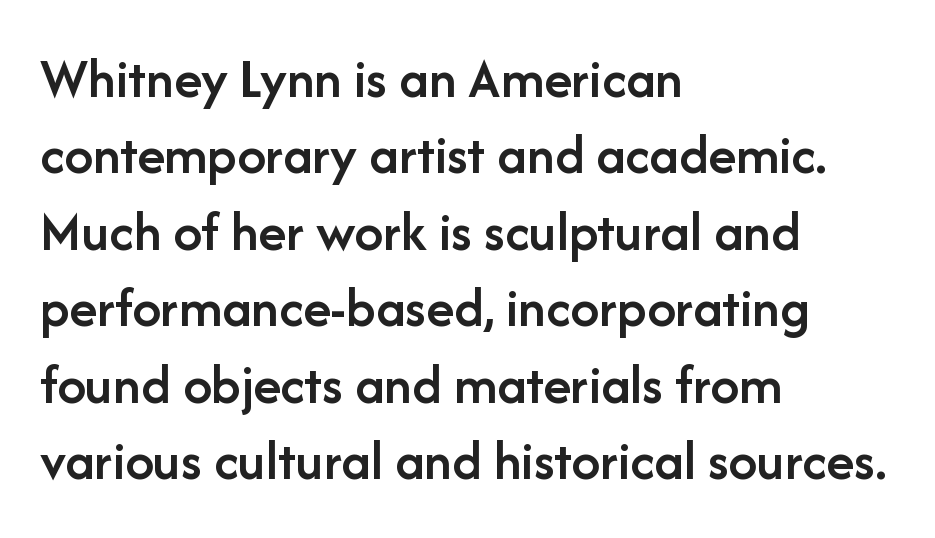
The image shows 57 px semibold sans-serif type, upright; set left-aligned, normal line spacing (1.34x), normal letter spacing, not underlined; low stroke contrast and a medium x-height.
